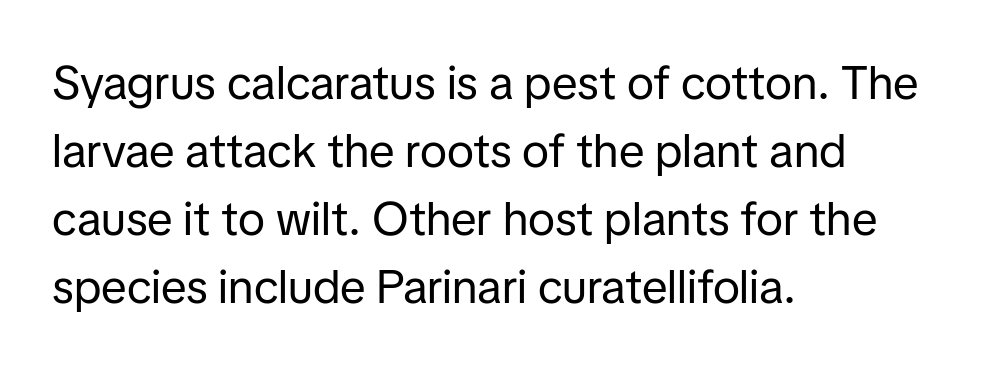
{"serif": "no", "italic": "no", "bold": "no", "weight": "regular", "width": "normal", "stroke_contrast": "low", "x_height": "medium", "monospaced": "no", "underline": "no", "align": "left", "line_spacing": "normal", "line_spacing_ratio": 1.45, "letter_spacing": "normal", "letter_spacing_em": 0.0, "glyph_px": 47}
